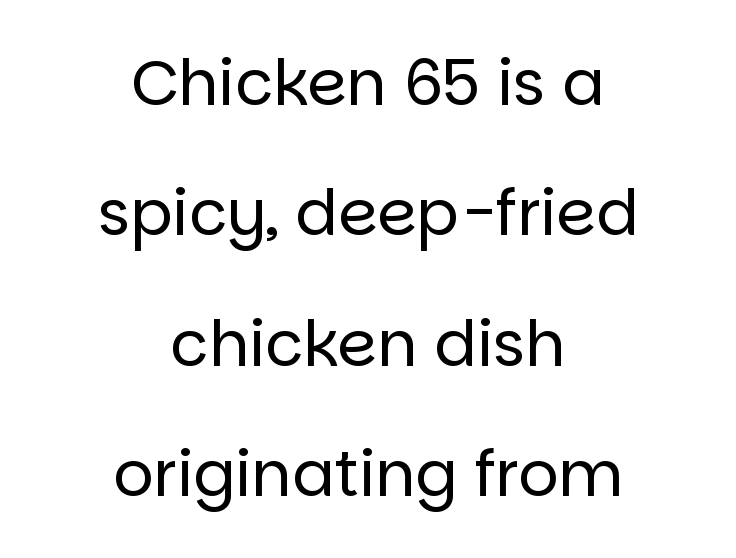
{"serif": "no", "italic": "no", "bold": "no", "weight": "regular", "width": "normal", "stroke_contrast": "low", "x_height": "large", "monospaced": "no", "underline": "no", "align": "center", "line_spacing": "loose", "line_spacing_ratio": 2.07, "letter_spacing": "normal", "letter_spacing_em": 0.0, "glyph_px": 63}
